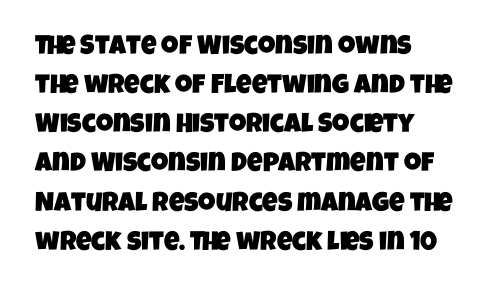
Q: Is the text underlined? A: No.
Q: How is the paragraph aligned? A: Left-aligned.
Q: Is the spacing between letters normal or unusually wide? A: Normal.
Q: Is the spacing between lines tight, normal or loose? A: Normal.
